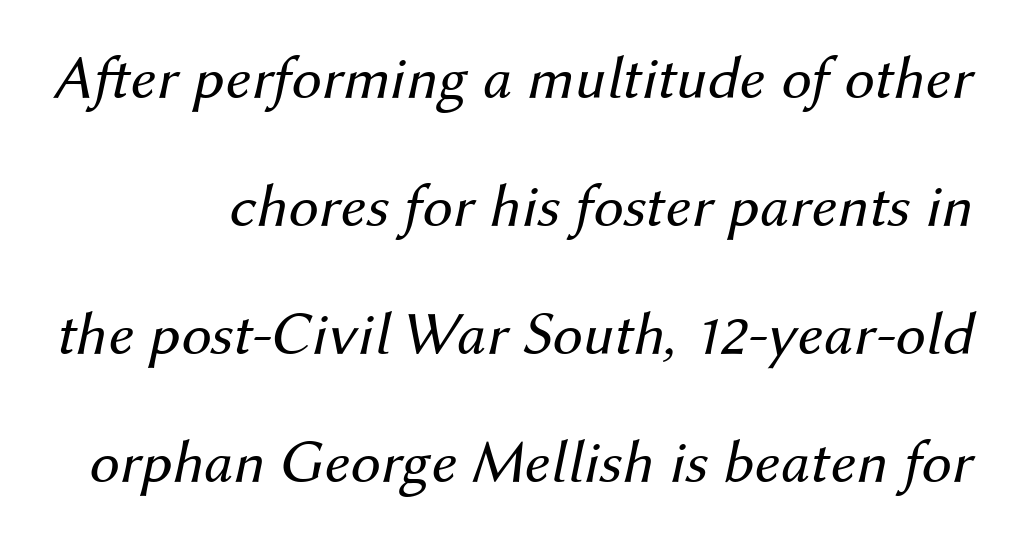
No word sits above an underline. No letter is thick-stroked: the sample isn't bold. You could not count columns in this text — the font is proportionally spaced. Vertically, the passage feels expansive, rows floating well apart. Between one letter and the next there's only the usual sliver of space. Emphasis-style slanted type is in use.
